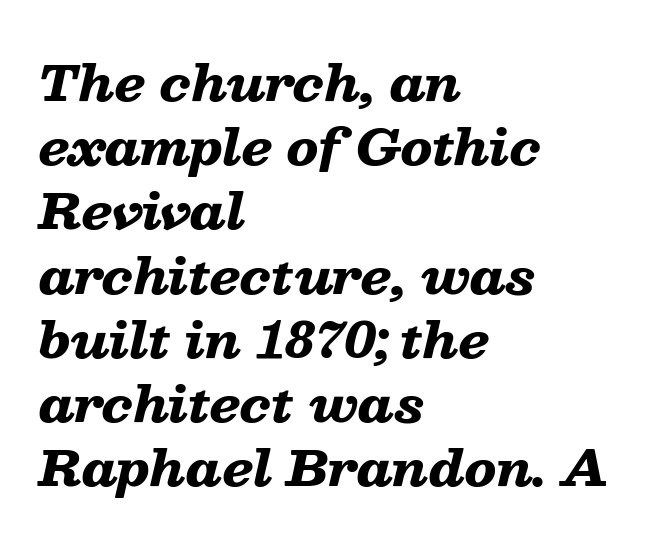
{"italic": "yes", "lean": "right", "slant_degrees": 13, "bold": "yes", "weight": "heavy", "width": "wide", "stroke_contrast": "low", "x_height": "medium", "monospaced": "no", "underline": "no", "align": "left", "line_spacing": "normal", "line_spacing_ratio": 1.31, "letter_spacing": "normal", "letter_spacing_em": 0.0, "glyph_px": 49}
